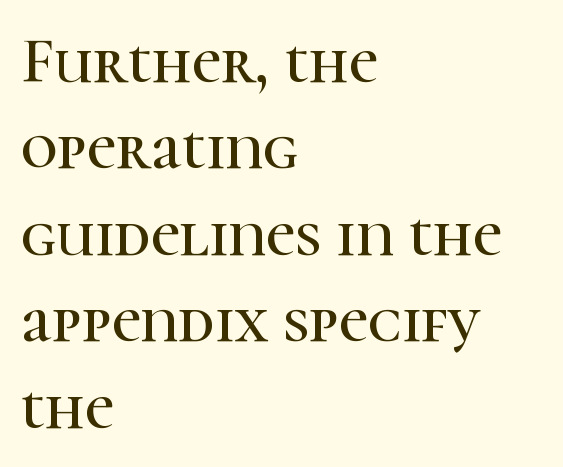
The image shows 64 px serif type, upright; set left-aligned, normal line spacing (1.35x), normal letter spacing, not underlined; high stroke contrast and a medium x-height.
